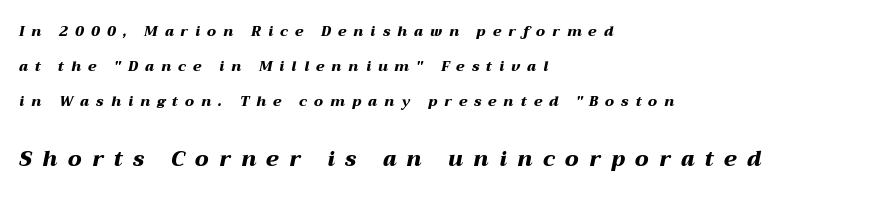
Q: Is the text bold? A: Yes.
Q: Is the text italic (slanted)? A: Yes, it leans right by about 12 degrees.
Q: Is the text underlined? A: No.
Q: How is the paragraph aligned? A: Left-aligned.
Q: Is the spacing between letters normal or unusually wide? A: Unusually wide.
Q: Is the spacing between lines tight, normal or loose? A: Loose.
Q: Which block of text is set in a larger size, the first (top) or the second (bottom)? A: The second (bottom) one.
